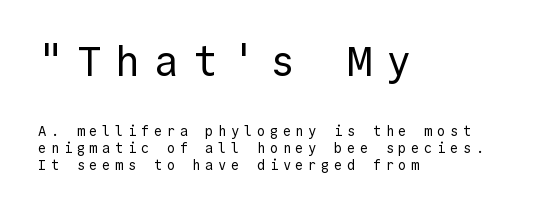
Q: Is the text bold? A: No.
Q: Is the text italic (slanted)? A: No, it is upright.
Q: Is the typeface a serif or a sans-serif typeface? A: Sans-serif.
Q: Is the text underlined? A: No.
Q: How is the paragraph aligned? A: Left-aligned.
Q: Is the spacing between letters normal or unusually wide? A: Unusually wide.
Q: Which block of text is set in a larger size, the first (top) or the second (bottom)? A: The first (top) one.
Q: Width (condensed, normal, or wide)? A: Normal.
Q: x-height? A: Medium.
Q: Monospaced? A: Yes.
